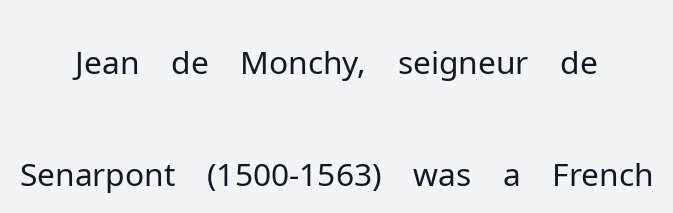
The text was rendered using a sans face with plain stroke endings. Anything drawn beneath the words? Only blank space. Caption: face not bold, strokes unweighted. Both edges are ragged and mirror each other, which tells us the setting is centered.
